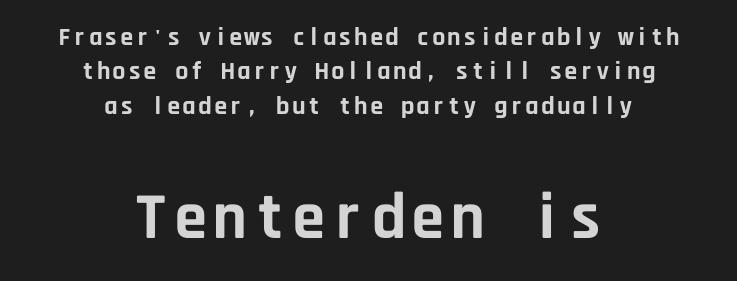
The glyphs in this specimen are sans serif. Letter spacing: default. Size contrast runs from small at the top to large at the bottom. Evenly set lines give the paragraph a standard silhouette.
